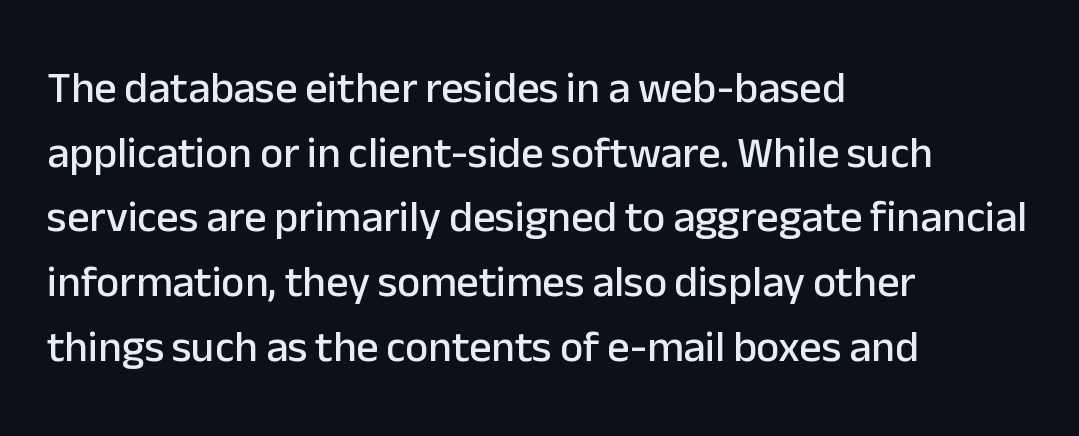
This sample has the flowing, uneven cadence of proportional lettering. Examine the stroke ends and you'll find no serifs. These lines are set flush left with a ragged right edge. A clean baseline with only descenders dipping below it. What stands out about the letter spacing? Nothing — it is the standard amount.
